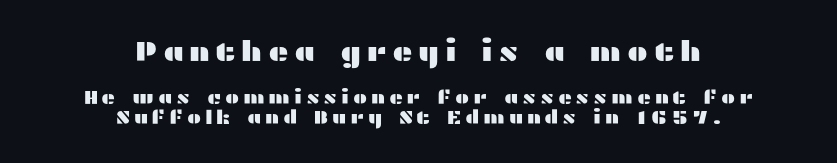
Q: Is the text italic (slanted)? A: No, it is upright.
Q: Is the typeface a serif or a sans-serif typeface? A: Sans-serif.
Q: Is the text underlined? A: No.
Q: How is the paragraph aligned? A: Centered.
Q: Is the spacing between lines tight, normal or loose? A: Tight.
Q: Which block of text is set in a larger size, the first (top) or the second (bottom)? A: The first (top) one.
Q: Width (condensed, normal, or wide)? A: Wide.
Q: Stroke contrast? A: Medium.
Q: x-height? A: Medium.
Q: Monospaced? A: No.
